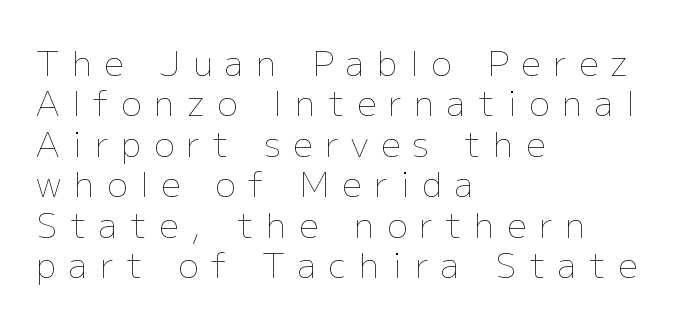
Q: Is the text bold? A: No.
Q: Is the text italic (slanted)? A: No, it is upright.
Q: Is the text underlined? A: No.
Q: How is the paragraph aligned? A: Left-aligned.
Q: Is the spacing between letters normal or unusually wide? A: Unusually wide.
Q: Width (condensed, normal, or wide)? A: Normal.
Q: Stroke contrast? A: Low.
Q: x-height? A: Medium.
Q: Monospaced? A: No.
